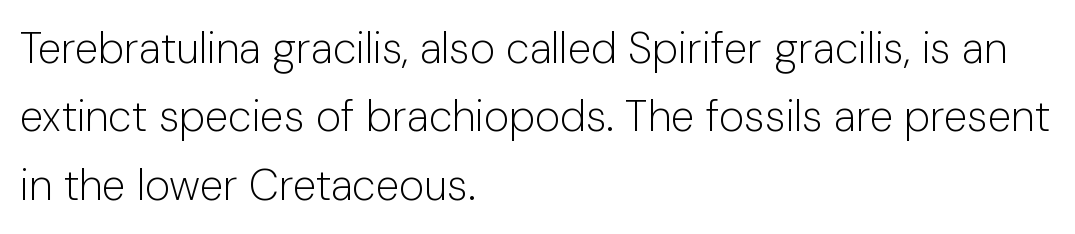
The line-height multiplier appears to be the usual default. The passage shown is typed in a proportional face where columns would drift. This is roman type, the default non-slanted kind. Line beginnings align vertically; line endings do not. Bare-footed words on every line. The glyphs in this specimen are sans serif.
